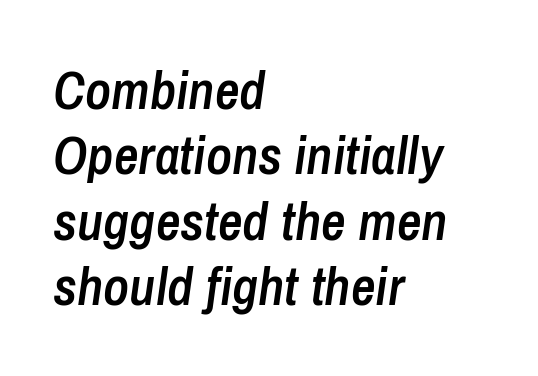
{"italic": "yes", "lean": "right", "slant_degrees": 8, "bold": "semi", "weight": "semibold", "width": "condensed", "stroke_contrast": "low", "x_height": "medium", "monospaced": "no", "underline": "no", "align": "left", "line_spacing_ratio": 1.21, "letter_spacing": "normal", "letter_spacing_em": 0.0, "glyph_px": 54}
